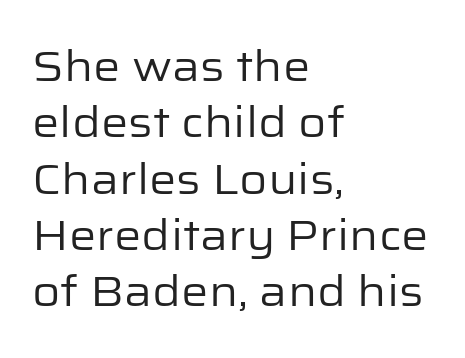
The image shows 43 px regular-weight sans-serif type, upright; set left-aligned, normal line spacing (1.31x), normal letter spacing, not underlined; low stroke contrast and a medium x-height.
